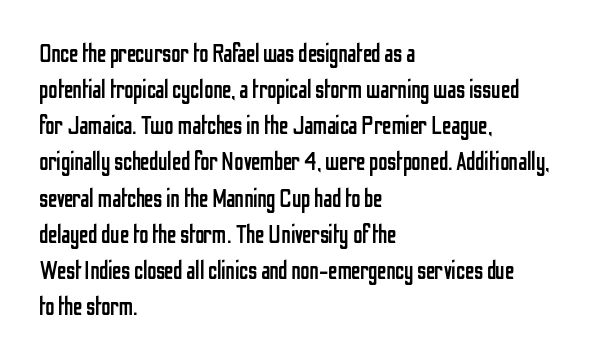
The image shows 26 px text type, upright; set left-aligned, normal line spacing (1.39x), normal letter spacing, not underlined.
